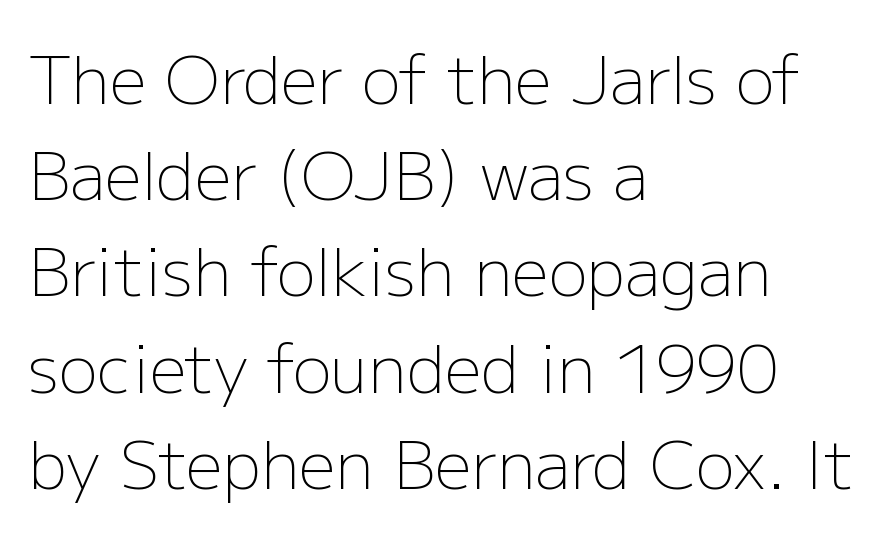
{"serif": "no", "italic": "no", "bold": "no", "weight": "light", "width": "normal", "stroke_contrast": "low", "x_height": "medium", "monospaced": "no", "underline": "no", "align": "left", "line_spacing": "normal", "line_spacing_ratio": 1.48, "letter_spacing": "normal", "letter_spacing_em": 0.0, "glyph_px": 65}
